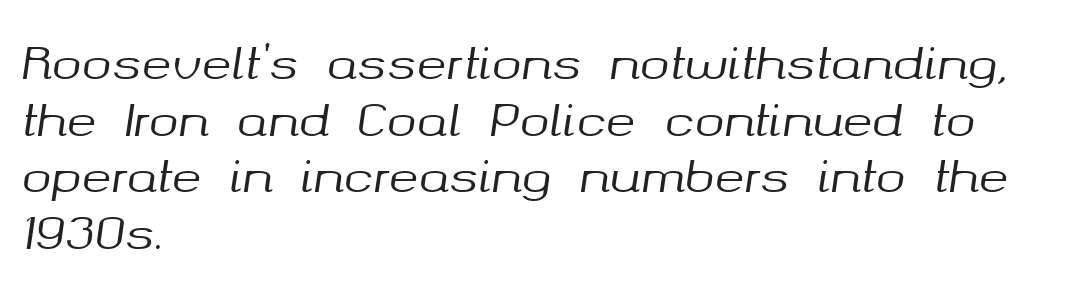
The image shows 45 px text type, italic (leaning right); set left-aligned, normal line spacing (1.26x), normal letter spacing, not underlined; medium stroke contrast and a medium x-height.
